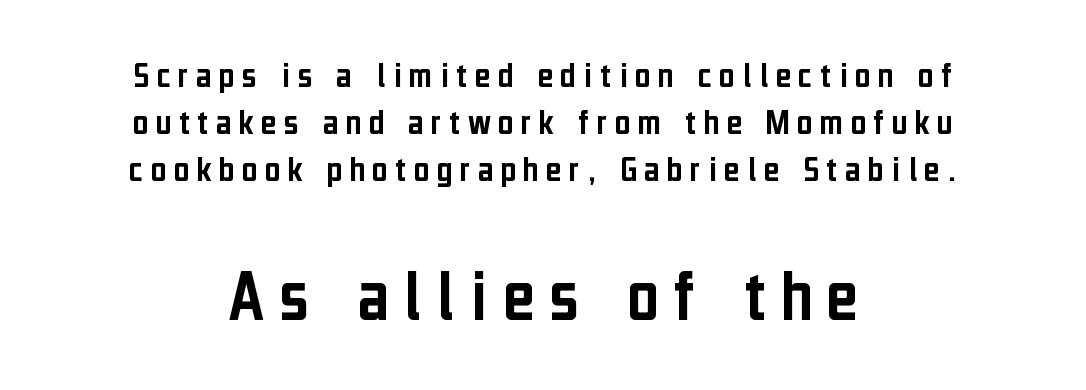
Q: Is the text italic (slanted)? A: No, it is upright.
Q: Is the typeface a serif or a sans-serif typeface? A: Sans-serif.
Q: Is the text underlined? A: No.
Q: How is the paragraph aligned? A: Centered.
Q: Which block of text is set in a larger size, the first (top) or the second (bottom)? A: The second (bottom) one.
Q: Width (condensed, normal, or wide)? A: Condensed.
Q: Stroke contrast? A: Low.
Q: x-height? A: Medium.
Q: Monospaced? A: No.
